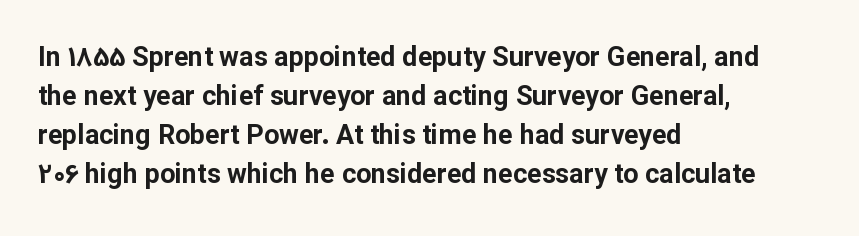
The image shows 27 px bold type, upright; set left-aligned, normal line spacing (1.44x), normal letter spacing, not underlined.
